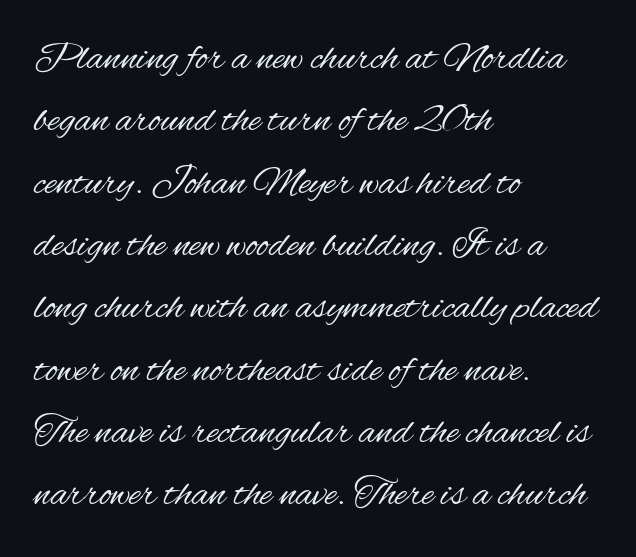
{"serif": "no", "bold": "no", "weight": "regular", "width": "condensed", "stroke_contrast": "medium", "x_height": "small", "monospaced": "no", "underline": "no", "align": "left", "line_spacing": "normal", "line_spacing_ratio": 1.52, "letter_spacing": "normal", "letter_spacing_em": 0.0, "glyph_px": 41}
